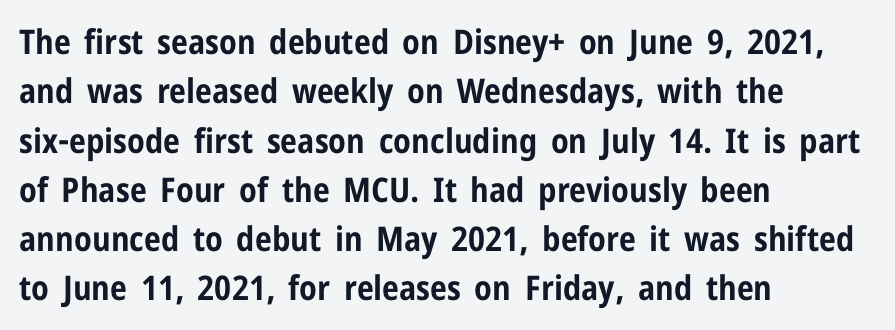
Q: Is the text bold? A: Yes.
Q: Is the text italic (slanted)? A: No, it is upright.
Q: Is the typeface a serif or a sans-serif typeface? A: Sans-serif.
Q: Is the text underlined? A: No.
Q: How is the paragraph aligned? A: Left-aligned.
Q: Is the spacing between letters normal or unusually wide? A: Normal.
Q: Is the spacing between lines tight, normal or loose? A: Normal.
Q: Width (condensed, normal, or wide)? A: Condensed.
Q: Stroke contrast? A: Low.
Q: x-height? A: Medium.
Q: Monospaced? A: No.
